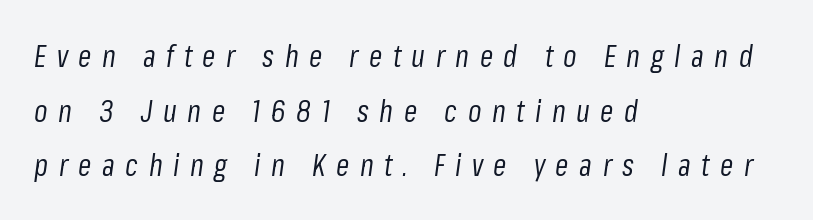
Bold? No — there's no thickening of the strokes. Proportional: the letters do not fall into vertical columns. A typesetter would mark this as italic. Bare-footed words on every line. The lines in this sample share a left origin and differ only in where they stop. You could only call the tracking loose — the letters float apart.
